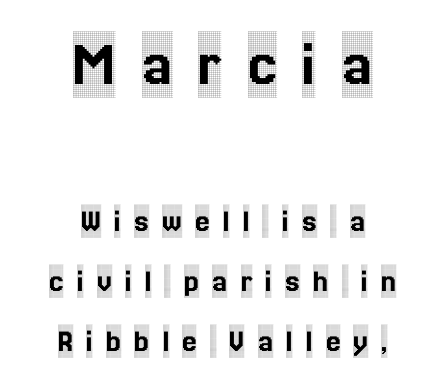
Q: Is the text italic (slanted)? A: No, it is upright.
Q: Is the typeface a serif or a sans-serif typeface? A: Serif.
Q: Is the text underlined? A: No.
Q: How is the paragraph aligned? A: Centered.
Q: Is the spacing between letters normal or unusually wide? A: Unusually wide.
Q: Which block of text is set in a larger size, the first (top) or the second (bottom)? A: The first (top) one.
Q: Width (condensed, normal, or wide)? A: Condensed.
Q: x-height? A: Large.
Q: Monospaced? A: No.
